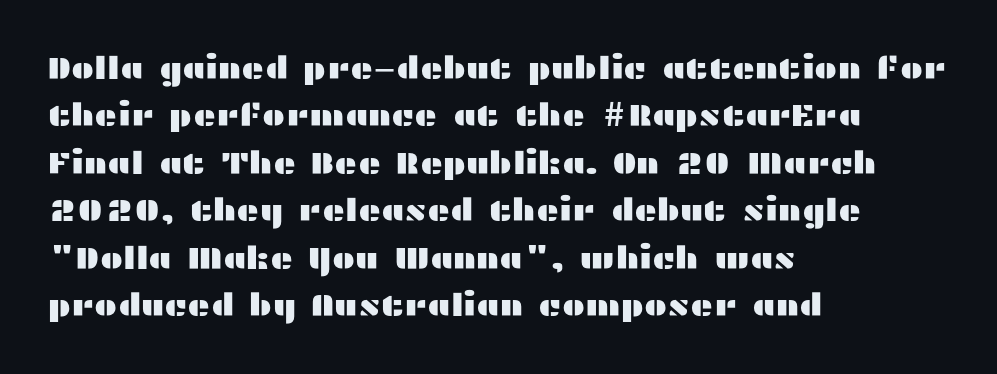
{"serif": "no", "italic": "no", "width": "wide", "stroke_contrast": "medium", "x_height": "medium", "monospaced": "no", "underline": "no", "align": "left", "line_spacing": "normal", "line_spacing_ratio": 1.53, "letter_spacing": "normal", "letter_spacing_em": 0.0, "glyph_px": 31}
